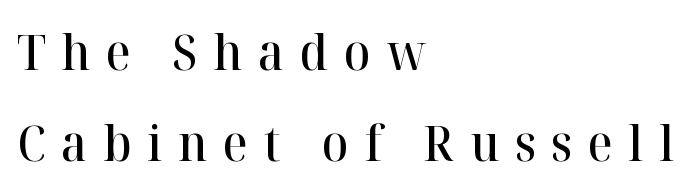
Notice how the passage keeps a crisp vertical edge on the left only. If you drew a line through each stem, it would be perfectly vertical. On the weight axis this lands at semibold, roughly 600. Has an underline been added? It has not.
